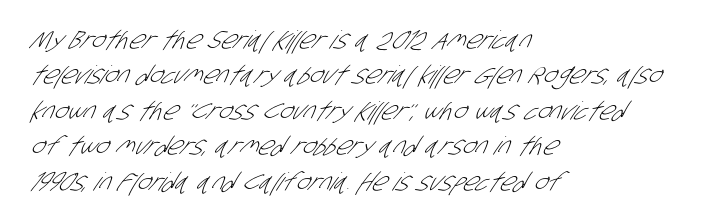
{"bold": "no", "underline": "no", "align": "left", "line_spacing": "normal", "line_spacing_ratio": 1.42, "letter_spacing": "normal", "letter_spacing_em": 0.0, "glyph_px": 25}
